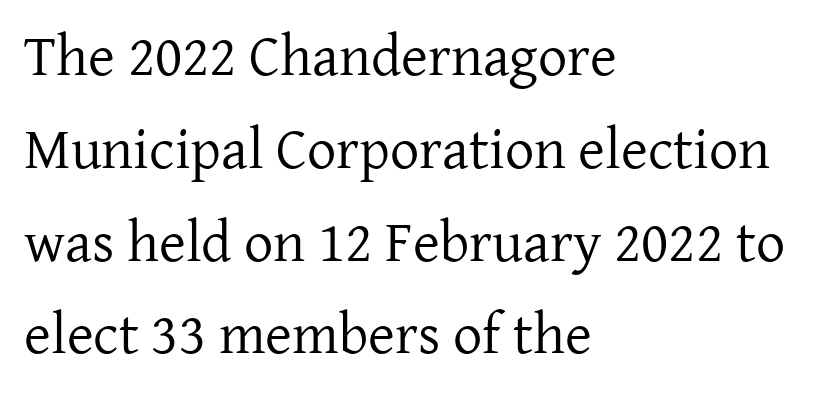
{"serif": "yes", "italic": "no", "bold": "no", "weight": "regular", "width": "normal", "stroke_contrast": "low", "x_height": "medium", "monospaced": "no", "underline": "no", "align": "left", "line_spacing": "normal", "line_spacing_ratio": 1.6, "letter_spacing": "normal", "letter_spacing_em": 0.0, "glyph_px": 58}
